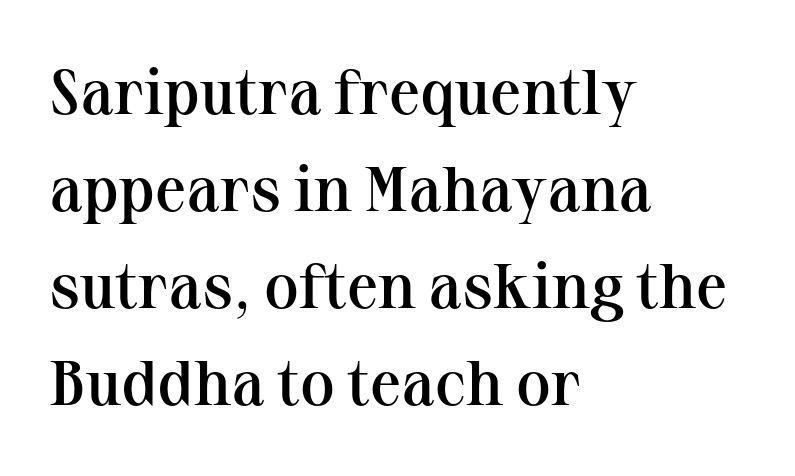
Q: Is the text bold? A: Semi-bold.
Q: Is the text italic (slanted)? A: No, it is upright.
Q: Is the typeface a serif or a sans-serif typeface? A: Serif.
Q: Is the text underlined? A: No.
Q: How is the paragraph aligned? A: Left-aligned.
Q: Is the spacing between letters normal or unusually wide? A: Normal.
Q: Is the spacing between lines tight, normal or loose? A: Normal.
Q: Width (condensed, normal, or wide)? A: Normal.
Q: Stroke contrast? A: Medium.
Q: x-height? A: Medium.
Q: Monospaced? A: No.
